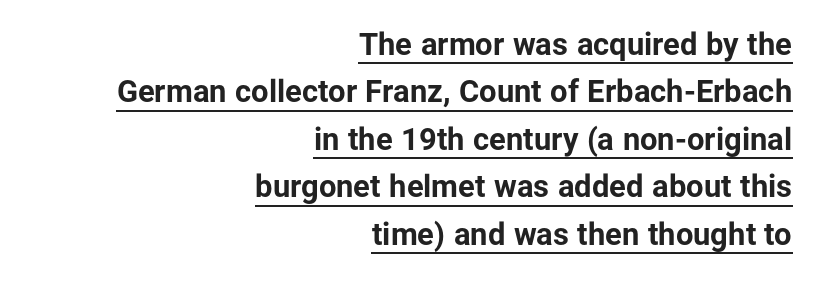
Q: Is the text bold? A: Yes.
Q: Is the text italic (slanted)? A: No, it is upright.
Q: Is the typeface a serif or a sans-serif typeface? A: Sans-serif.
Q: Is the text underlined? A: Yes.
Q: How is the paragraph aligned? A: Right-aligned.
Q: Is the spacing between letters normal or unusually wide? A: Normal.
Q: Is the spacing between lines tight, normal or loose? A: Normal.
Q: Width (condensed, normal, or wide)? A: Normal.
Q: Stroke contrast? A: Low.
Q: x-height? A: Medium.
Q: Monospaced? A: No.
